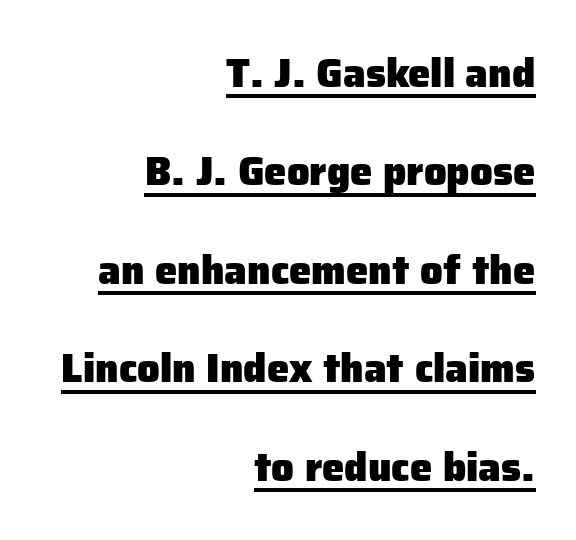
The image shows 40 px heavy sans-serif type, upright; set right-aligned, loose line spacing (2.46x), normal letter spacing, underlined; low stroke contrast and a medium x-height.
